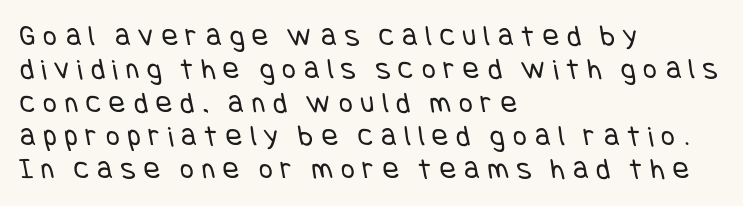
Q: Is the text bold? A: No.
Q: Is the typeface a serif or a sans-serif typeface? A: Sans-serif.
Q: Is the text underlined? A: No.
Q: How is the paragraph aligned? A: Left-aligned.
Q: Is the spacing between letters normal or unusually wide? A: Unusually wide.
Q: Is the spacing between lines tight, normal or loose? A: Tight.
Q: Width (condensed, normal, or wide)? A: Condensed.
Q: Stroke contrast? A: Low.
Q: x-height? A: Large.
